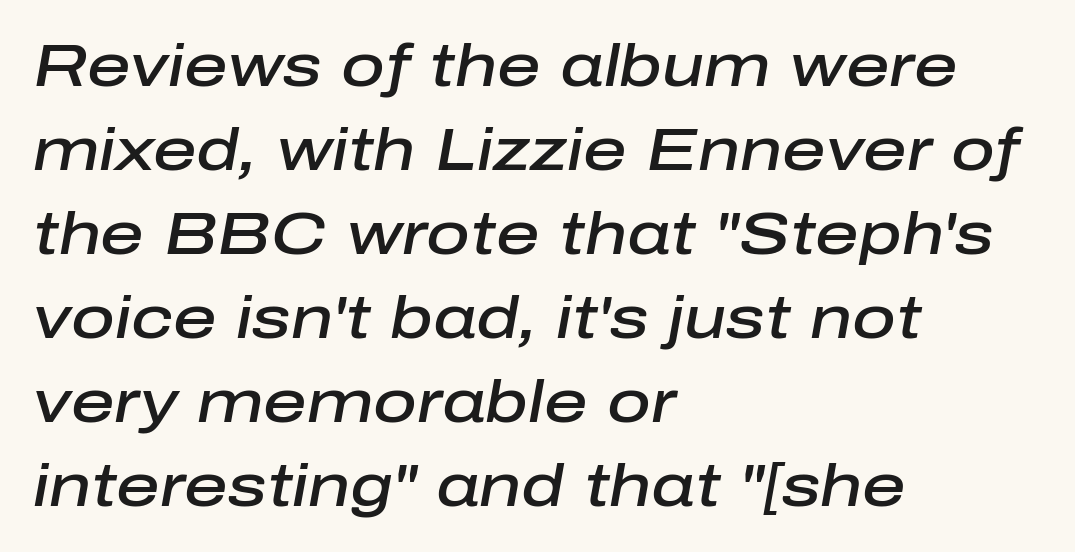
Q: Is the text bold? A: Semi-bold.
Q: Is the text italic (slanted)? A: Yes, it leans right by about 10 degrees.
Q: Is the text underlined? A: No.
Q: How is the paragraph aligned? A: Left-aligned.
Q: Is the spacing between letters normal or unusually wide? A: Normal.
Q: Is the spacing between lines tight, normal or loose? A: Normal.
Q: Width (condensed, normal, or wide)? A: Normal.
Q: Stroke contrast? A: Low.
Q: x-height? A: Medium.
Q: Monospaced? A: No.
